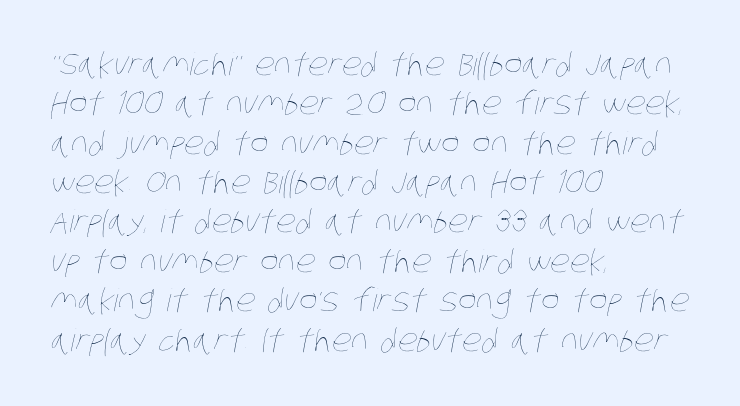
{"bold": "no", "weight": "thin", "width": "condensed", "stroke_contrast": "low", "x_height": "large", "monospaced": "no", "underline": "no", "align": "left", "line_spacing": "normal", "line_spacing_ratio": 1.27, "letter_spacing": "normal", "letter_spacing_em": 0.0, "glyph_px": 31}
